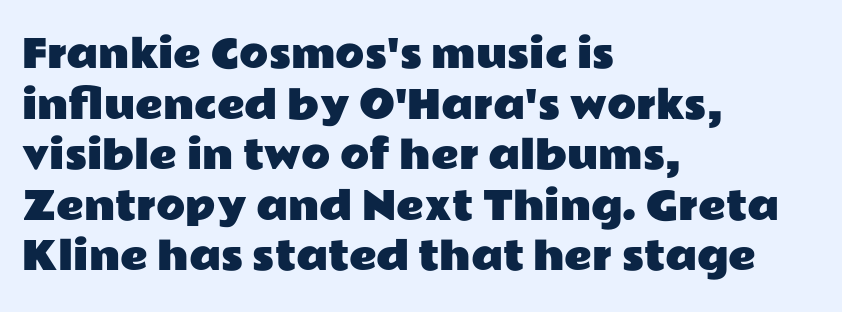
{"serif": "no", "italic": "no", "width": "wide", "stroke_contrast": "low", "x_height": "medium", "monospaced": "no", "underline": "no", "align": "left", "line_spacing": "normal", "line_spacing_ratio": 1.33, "letter_spacing": "normal", "letter_spacing_em": 0.0, "glyph_px": 38}
